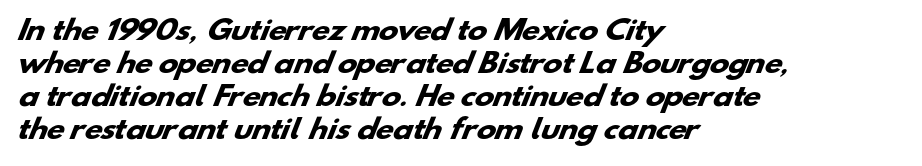
Does the leading feel generous? No, just average. Letters rest on an invisible, unmarked baseline. The glyphs have the mass of a bold cut. Typeset ragged right — the left edge is the straight one.
